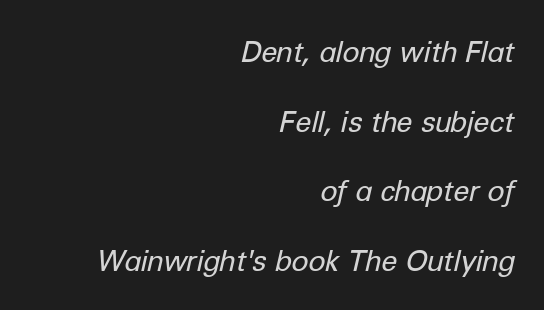
The image shows 29 px regular-weight type, italic (leaning right); set right-aligned, loose line spacing (2.4x), normal letter spacing, not underlined; low stroke contrast and a medium x-height.
